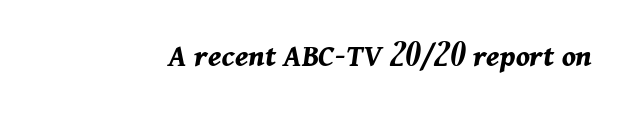
Q: Is the text bold? A: Yes.
Q: Is the text italic (slanted)? A: Yes, it leans right by about 11 degrees.
Q: Is the text underlined? A: No.
Q: Is the spacing between letters normal or unusually wide? A: Normal.
Q: Width (condensed, normal, or wide)? A: Normal.
Q: Stroke contrast? A: Medium.
Q: x-height? A: Medium.
Q: Monospaced? A: No.
